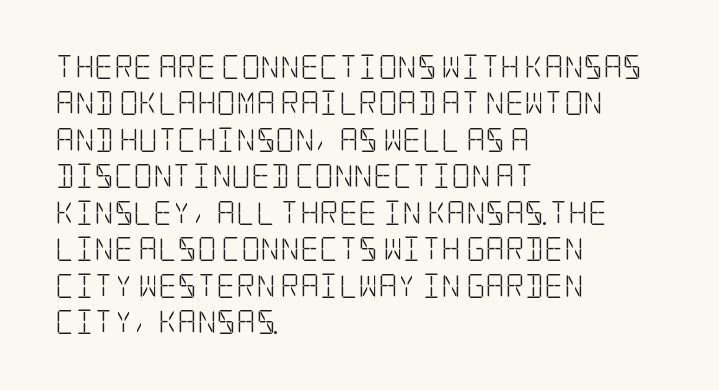
The image shows 24 px text type, upright; set left-aligned, normal line spacing (1.52x), normal letter spacing, not underlined.
